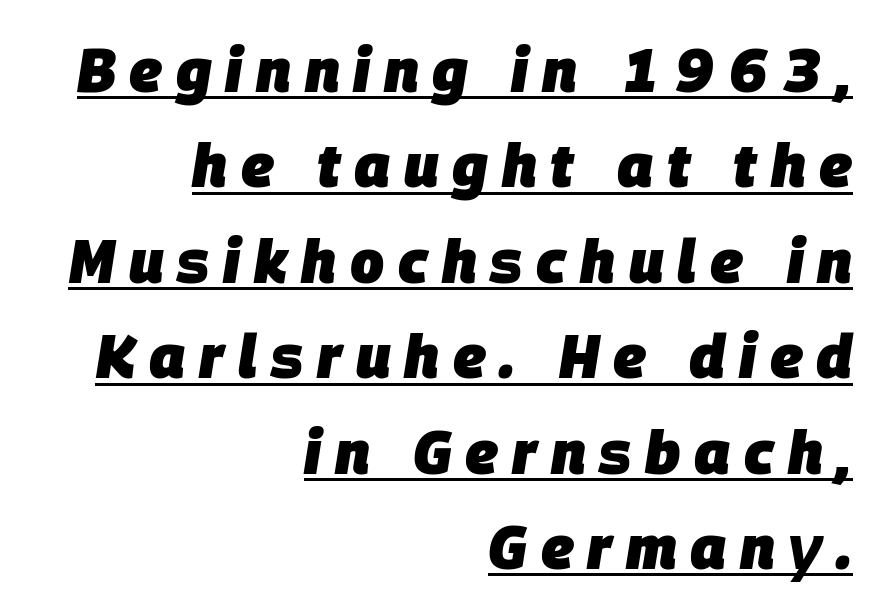
{"italic": "yes", "lean": "right", "slant_degrees": 9, "bold": "yes", "weight": "heavy", "width": "normal", "stroke_contrast": "low", "x_height": "large", "monospaced": "no", "underline": "yes", "align": "right", "line_spacing": "normal", "line_spacing_ratio": 1.59, "letter_spacing": "wide", "letter_spacing_em": 0.23, "glyph_px": 60}
